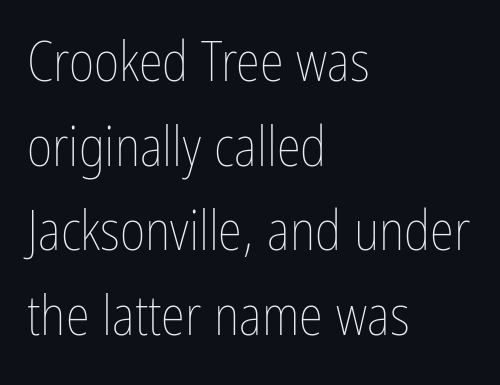
The image shows 55 px thin, condensed type, upright; set left-aligned, normal line spacing (1.54x), normal letter spacing, not underlined; low stroke contrast and a medium x-height.
